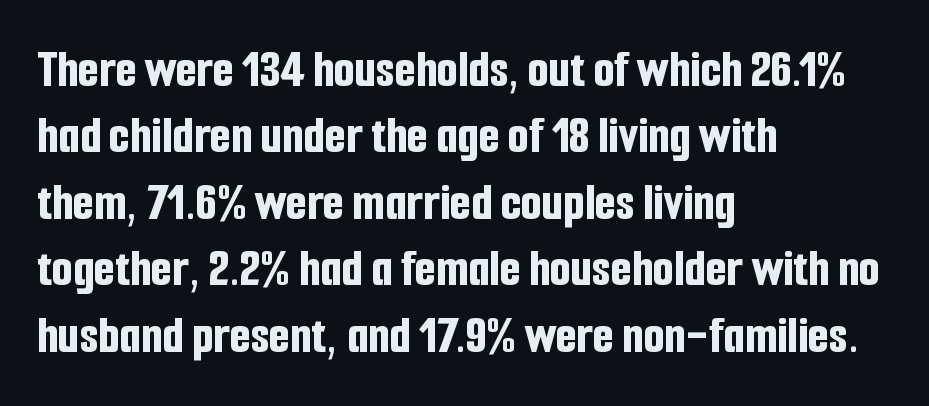
The image shows 54 px bold, condensed sans-serif type, upright; set left-aligned, line spacing 1.23x, normal letter spacing, not underlined; low stroke contrast and a medium x-height.
